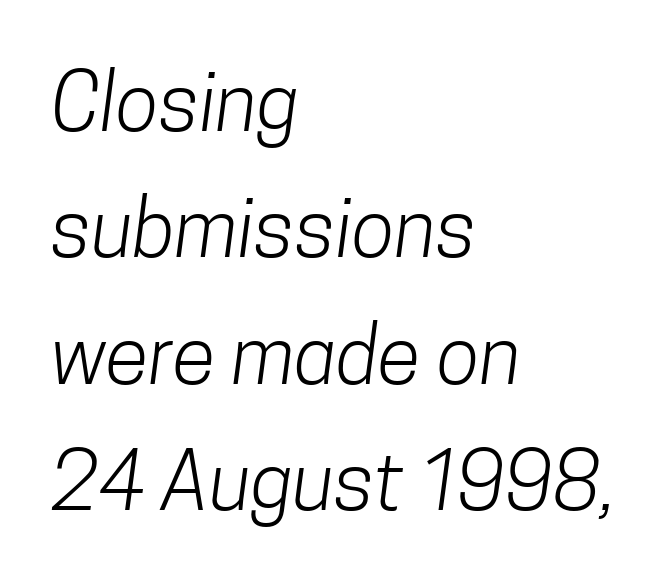
The image shows 80 px light, condensed sans-serif type; set left-aligned, normal line spacing (1.58x), normal letter spacing, not underlined; low stroke contrast and a medium x-height.
